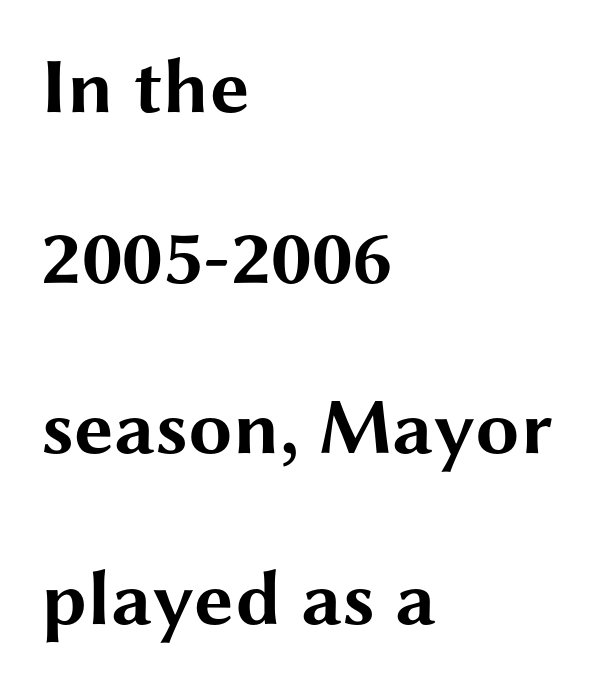
{"serif": "no", "italic": "no", "bold": "yes", "weight": "bold", "width": "wide", "stroke_contrast": "medium", "x_height": "medium", "monospaced": "no", "underline": "no", "align": "left", "line_spacing": "loose", "line_spacing_ratio": 2.16, "letter_spacing": "normal", "letter_spacing_em": 0.0, "glyph_px": 79}
